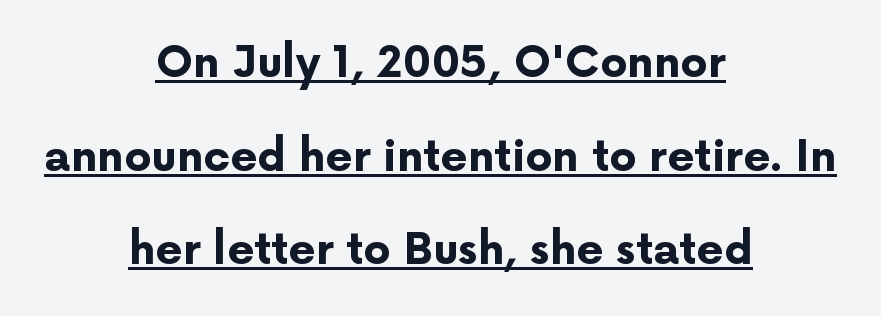
Q: Is the text bold? A: Yes.
Q: Is the text italic (slanted)? A: No, it is upright.
Q: Is the typeface a serif or a sans-serif typeface? A: Sans-serif.
Q: Is the text underlined? A: Yes.
Q: How is the paragraph aligned? A: Centered.
Q: Is the spacing between letters normal or unusually wide? A: Normal.
Q: Is the spacing between lines tight, normal or loose? A: Loose.
Q: Width (condensed, normal, or wide)? A: Normal.
Q: Stroke contrast? A: Low.
Q: x-height? A: Medium.
Q: Monospaced? A: No.
